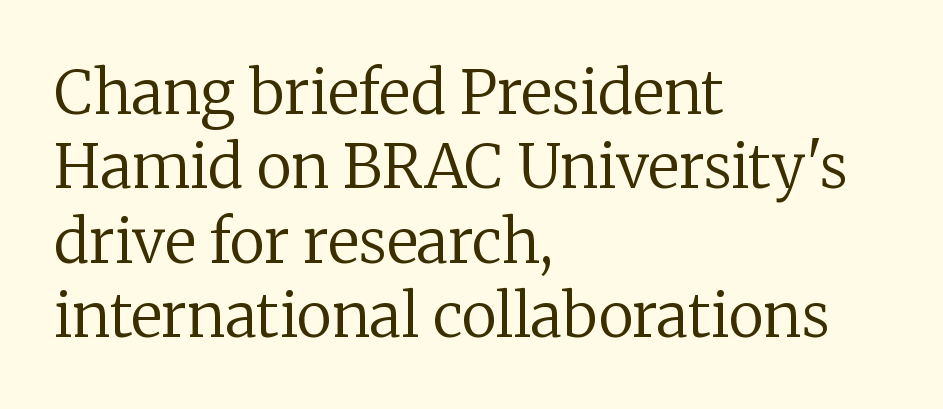
{"serif": "yes", "italic": "no", "bold": "no", "weight": "regular", "width": "normal", "stroke_contrast": "low", "x_height": "medium", "monospaced": "no", "underline": "no", "align": "left", "line_spacing_ratio": 1.24, "letter_spacing": "normal", "letter_spacing_em": 0.0, "glyph_px": 60}
